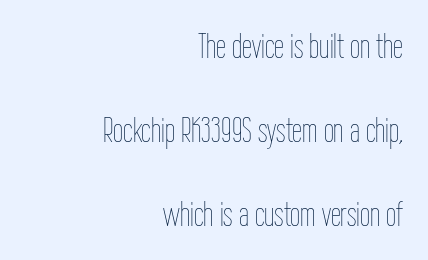
The image shows 36 px thin, condensed type, upright; set right-aligned, loose line spacing (2.34x), normal letter spacing, not underlined; low stroke contrast and a medium x-height.
